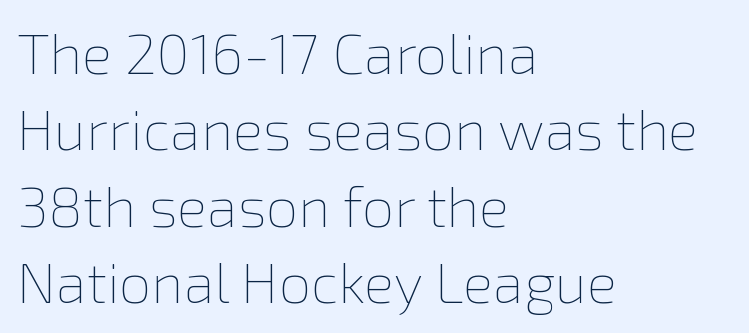
{"italic": "no", "bold": "no", "weight": "thin", "width": "normal", "x_height": "medium", "monospaced": "no", "underline": "no", "align": "left", "line_spacing": "normal", "line_spacing_ratio": 1.34, "letter_spacing": "normal", "letter_spacing_em": 0.0, "glyph_px": 57}
